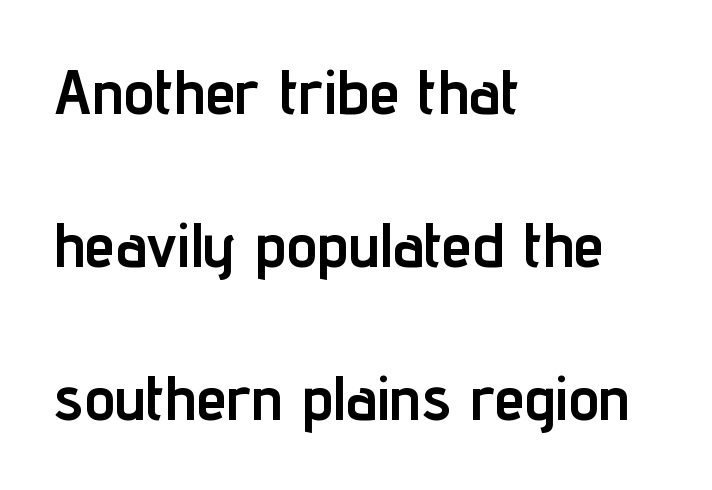
Q: Is the text bold? A: Yes.
Q: Is the text italic (slanted)? A: No, it is upright.
Q: Is the typeface a serif or a sans-serif typeface? A: Sans-serif.
Q: Is the text underlined? A: No.
Q: How is the paragraph aligned? A: Left-aligned.
Q: Is the spacing between letters normal or unusually wide? A: Normal.
Q: Is the spacing between lines tight, normal or loose? A: Loose.
Q: Width (condensed, normal, or wide)? A: Condensed.
Q: Stroke contrast? A: Low.
Q: x-height? A: Medium.
Q: Monospaced? A: No.
